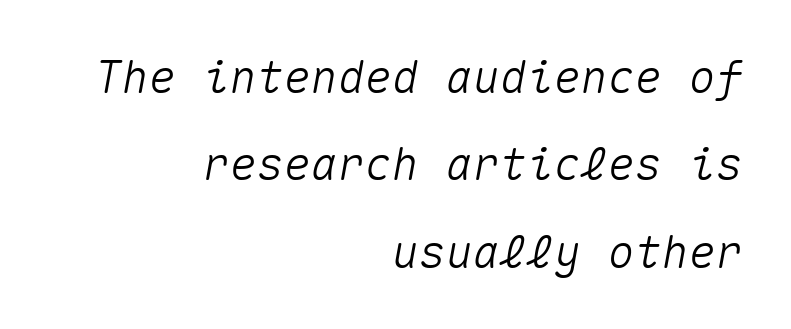
The image shows 45 px text type, italic (leaning right), monospaced; set right-aligned, loose line spacing (1.94x), normal letter spacing, not underlined; medium stroke contrast and a medium x-height.
